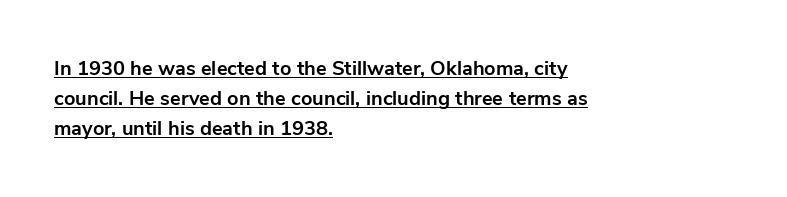
The image shows 20 px bold type, upright; set left-aligned, normal line spacing (1.5x), normal letter spacing, underlined.
